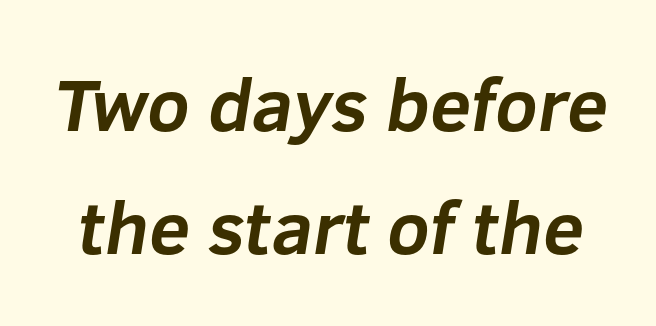
{"serif": "no", "bold": "yes", "weight": "bold", "width": "normal", "stroke_contrast": "low", "x_height": "medium", "monospaced": "no", "underline": "no", "line_spacing": "normal", "line_spacing_ratio": 1.66, "letter_spacing": "normal", "letter_spacing_em": 0.0, "glyph_px": 74}
